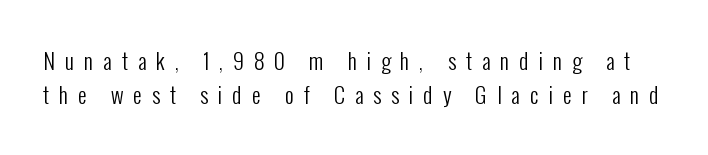
The image shows 22 px text type, upright; set normal line spacing (1.56x), unusually wide letter spacing (+0.45 em), not underlined.
